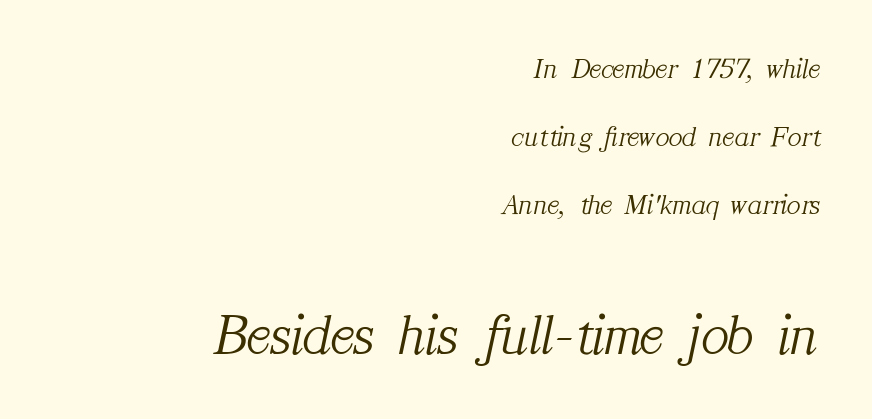
Letterform terminals end in serifs throughout the passage. Observe the lean: these are italic letterforms. On a weight scale, this lands at 450 or below. Characters follow at the spacing the type designer built in.
